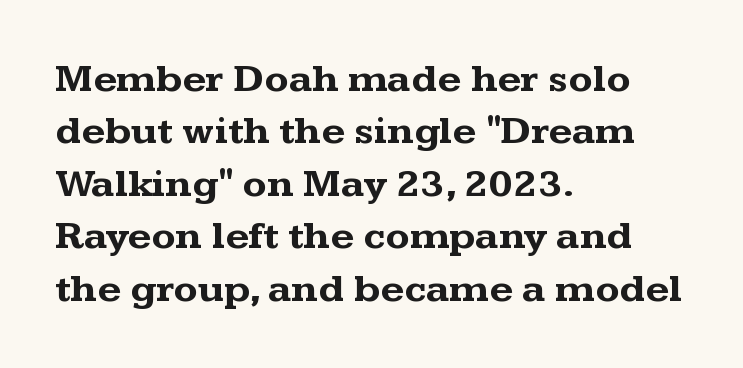
The words here are not underlined. Typographic density is high because the face is bold. Does the type have serifs? Yes, each stem ends in a small foot. Rendered with straight, roman letterforms. Summary of vertical rhythm: regular, with standard interline spacing.
